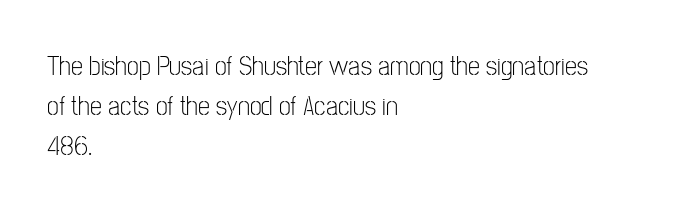
{"italic": "no", "bold": "no", "underline": "no", "align": "left", "line_spacing": "normal", "line_spacing_ratio": 1.48, "letter_spacing": "normal", "letter_spacing_em": 0.0, "glyph_px": 27}
